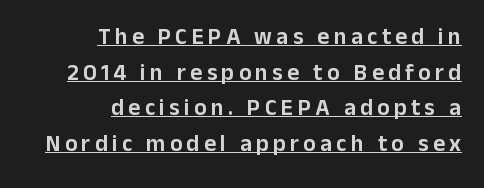
Emphasis is given by a line drawn under the lettering. The block of text has a typical density, with ordinary space between rows. This is roman type, the default non-slanted kind. Teacher's note: observe the even right margin — that is flush-right alignment.
